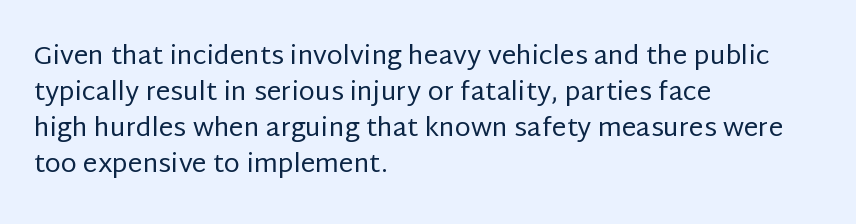
{"italic": "no", "bold": "no", "underline": "no", "align": "left", "line_spacing": "normal", "line_spacing_ratio": 1.38, "letter_spacing": "normal", "letter_spacing_em": 0.0, "glyph_px": 26}
